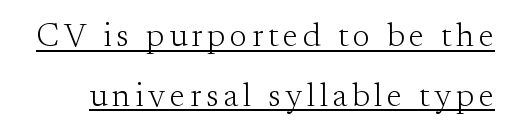
Stems here are at most as thick as an everyday book face. Every stem runs plumb, perpendicular to the baseline. Has an underline been added? It has. Serif or sans? Serif — the stroke terminals have little feet. The letters advance in unequal steps, a hallmark of proportional type.
